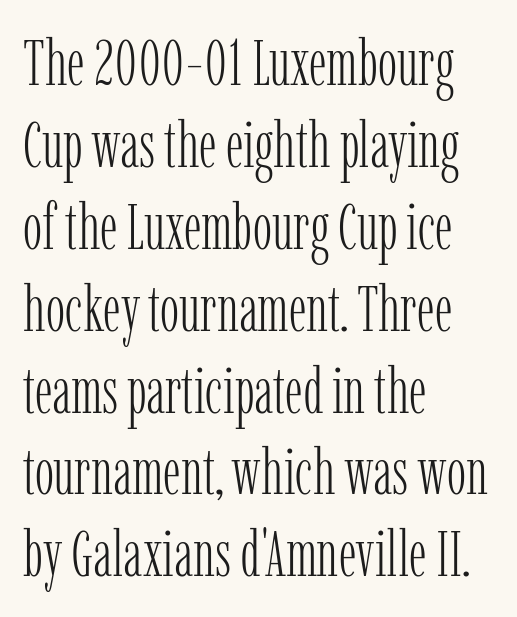
Q: Is the text bold? A: No.
Q: Is the text italic (slanted)? A: No, it is upright.
Q: Is the typeface a serif or a sans-serif typeface? A: Serif.
Q: Is the text underlined? A: No.
Q: How is the paragraph aligned? A: Left-aligned.
Q: Is the spacing between letters normal or unusually wide? A: Normal.
Q: Is the spacing between lines tight, normal or loose? A: Normal.
Q: Width (condensed, normal, or wide)? A: Condensed.
Q: Stroke contrast? A: Low.
Q: x-height? A: Medium.
Q: Monospaced? A: No.
